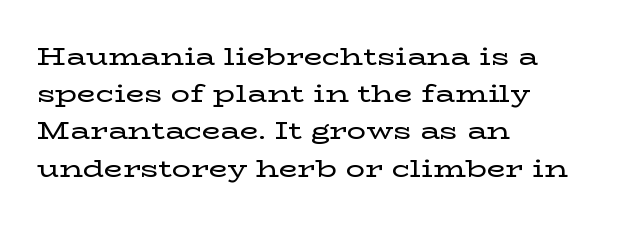
Interline gaps are of average width in this sample. The letters stand upright; this is a roman face. The face used here is rendered with its standard letterfit. Leftover space on each line is placed entirely after the last word. Beneath every word, the page is bare.
